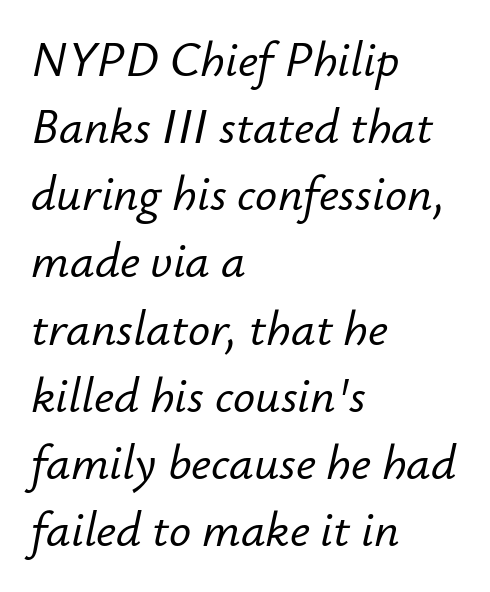
These lines keep a tight, regular rhythm from letter to letter. Quick note: interline space is typical. Tall strokes in this sample are angled rather than plumb. Honestly, there is no underline to notice here at all. Is the block centered? No — it sits flush against the left margin. The letters advance in unequal steps, a hallmark of proportional type.
